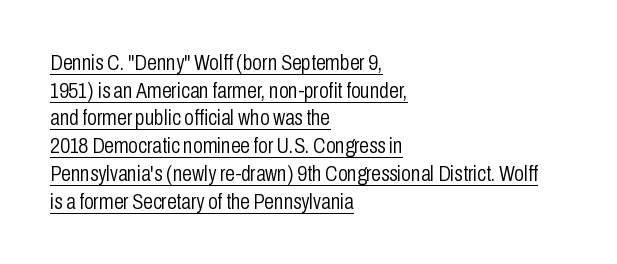
Notice how the passage keeps a crisp vertical edge on the left only. Rendered with straight, roman letterforms. Students, observe the line beneath the letters — that is underlining. In terms of leading, this rendering sits right in the middle. Stroke mass is kept to a normal reading level or below.
